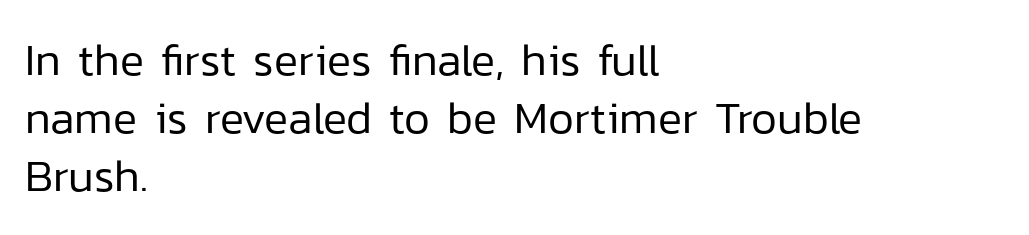
The specimen reads as upright at a glance. Line starts are locked; line ends wander. You could not count columns in this text — the font is proportionally spaced. Glyph-to-glyph distance matches everyday printed text. The font sits on the lighter half of the weight spectrum, regular included. The letters carry no serifs — their stems end cleanly without finishing strokes.
